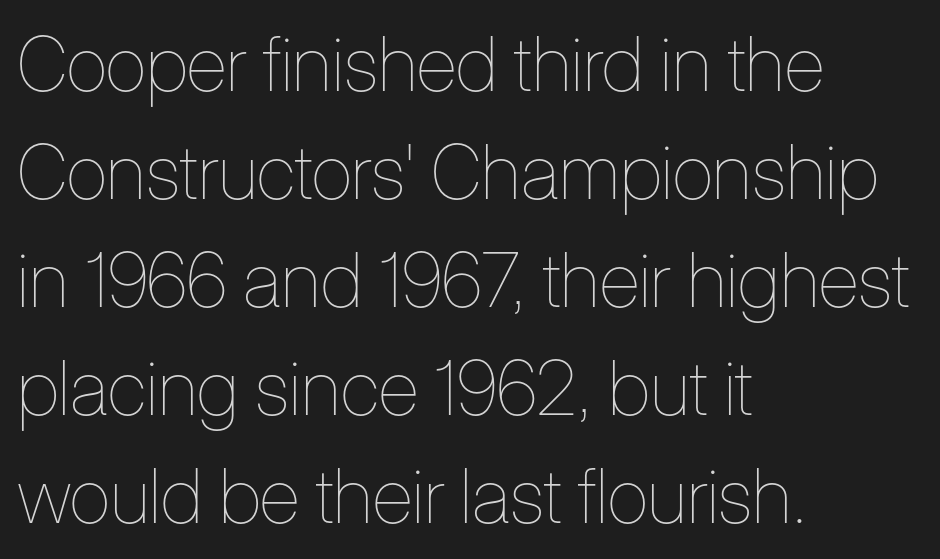
{"italic": "no", "bold": "no", "weight": "thin", "width": "condensed", "stroke_contrast": "low", "x_height": "medium", "monospaced": "no", "underline": "no", "align": "left", "line_spacing": "normal", "line_spacing_ratio": 1.42, "letter_spacing": "normal", "letter_spacing_em": 0.0, "glyph_px": 76}
